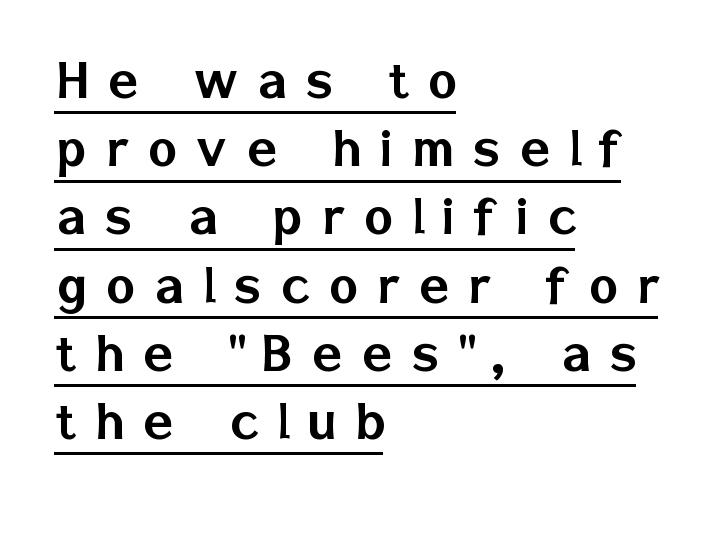
Has an underline been added? It has. The passage is arranged the way most books set body copy — flush left. Serif or sans? Sans — the stroke terminals are bare. Character widths vary here, with narrow letters taking less room than wide ones.
